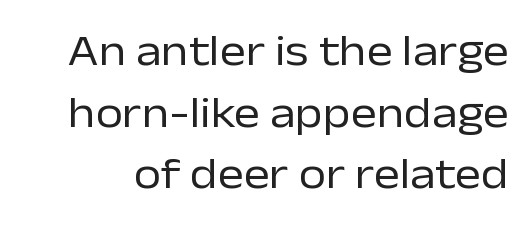
Type style note: lacks serifs. Check under the words: just untouched page. What stands out about the letter spacing? Nothing — it is the standard amount. A roman cut, with each character standing at attention.
